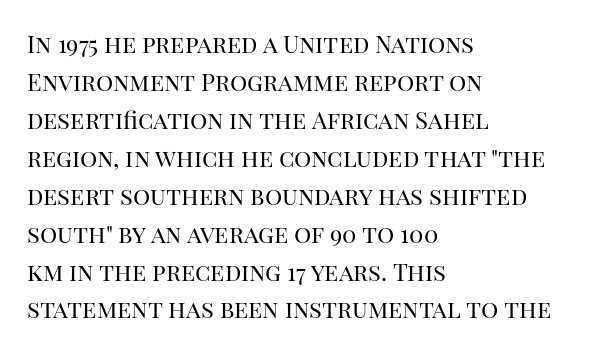
{"italic": "no", "bold": "no", "underline": "no", "align": "left", "line_spacing": "normal", "line_spacing_ratio": 1.58, "letter_spacing": "normal", "letter_spacing_em": 0.0, "glyph_px": 24}
